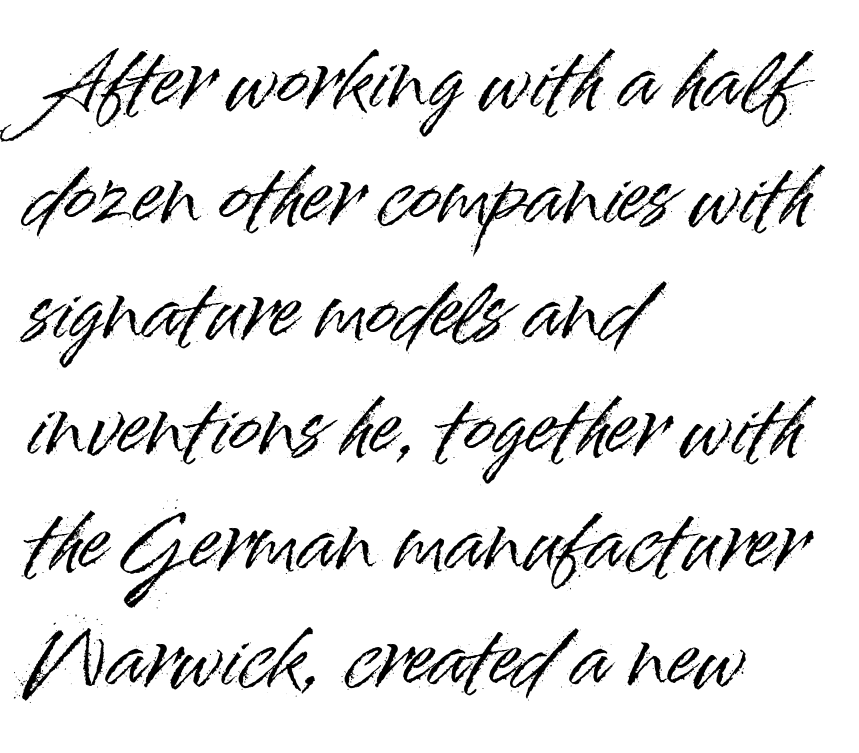
The area under the type is left untouched. These lines stack with their left ends in a neat column. The passage shown is typeset with a sans-serif family. Does extra space separate the letters? No, they use regular spacing. Do the characters align in a grid? No, the font is proportional.
